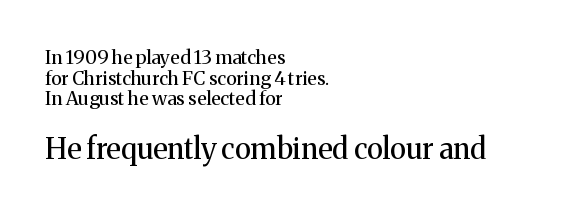
Q: Is the text bold? A: No.
Q: Is the text italic (slanted)? A: No, it is upright.
Q: Is the typeface a serif or a sans-serif typeface? A: Serif.
Q: Is the text underlined? A: No.
Q: How is the paragraph aligned? A: Left-aligned.
Q: Is the spacing between letters normal or unusually wide? A: Normal.
Q: Is the spacing between lines tight, normal or loose? A: Tight.
Q: Which block of text is set in a larger size, the first (top) or the second (bottom)? A: The second (bottom) one.
Q: Width (condensed, normal, or wide)? A: Normal.
Q: Stroke contrast? A: Medium.
Q: x-height? A: Medium.
Q: Monospaced? A: No.
